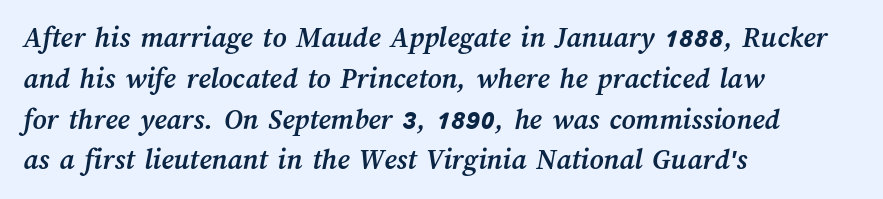
{"bold": "yes", "weight": "semibold", "width": "normal", "stroke_contrast": "medium", "x_height": "medium", "monospaced": "no", "underline": "no", "align": "left", "line_spacing": "normal", "line_spacing_ratio": 1.36, "letter_spacing": "normal", "letter_spacing_em": 0.0, "glyph_px": 30}
